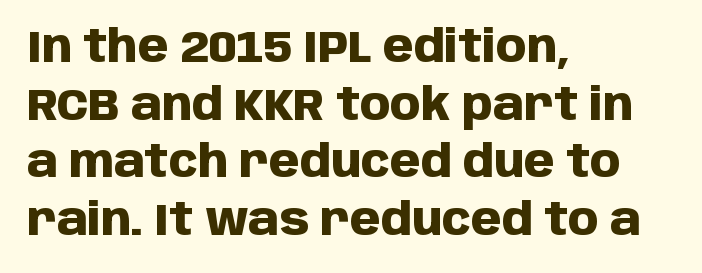
Q: Is the text bold? A: Yes.
Q: Is the text italic (slanted)? A: No, it is upright.
Q: Is the typeface a serif or a sans-serif typeface? A: Sans-serif.
Q: Is the text underlined? A: No.
Q: How is the paragraph aligned? A: Left-aligned.
Q: Is the spacing between letters normal or unusually wide? A: Normal.
Q: Is the spacing between lines tight, normal or loose? A: Normal.
Q: Width (condensed, normal, or wide)? A: Normal.
Q: Stroke contrast? A: Low.
Q: x-height? A: Large.
Q: Monospaced? A: No.
